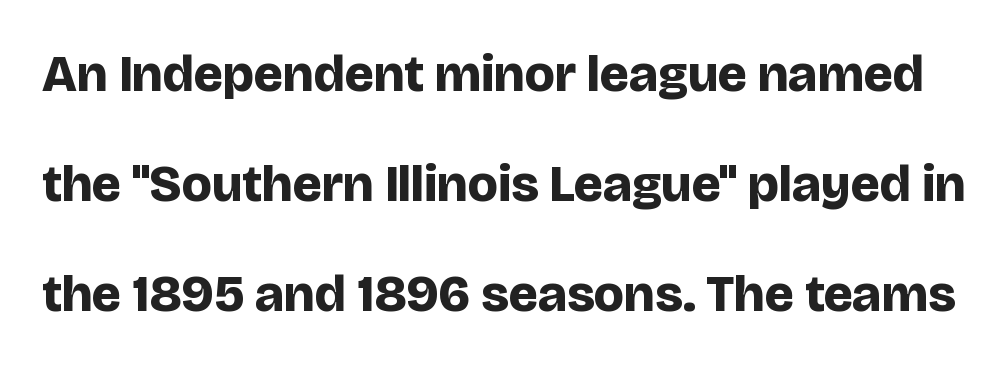
The image shows 52 px bold sans-serif type, upright; set loose line spacing (2.12x), normal letter spacing, not underlined; low stroke contrast and a large x-height.
